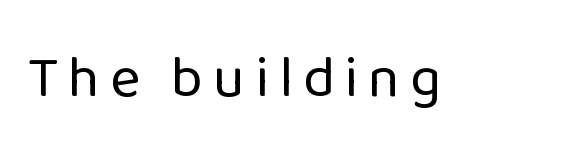
{"serif": "no", "italic": "no", "bold": "no", "weight": "regular", "width": "normal", "stroke_contrast": "low", "x_height": "medium", "monospaced": "no", "underline": "no", "glyph_px": 58}
